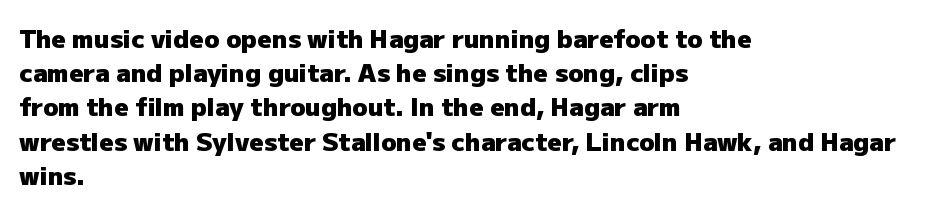
The image shows 25 px bold type, upright; set left-aligned, normal line spacing (1.37x), normal letter spacing, not underlined.
